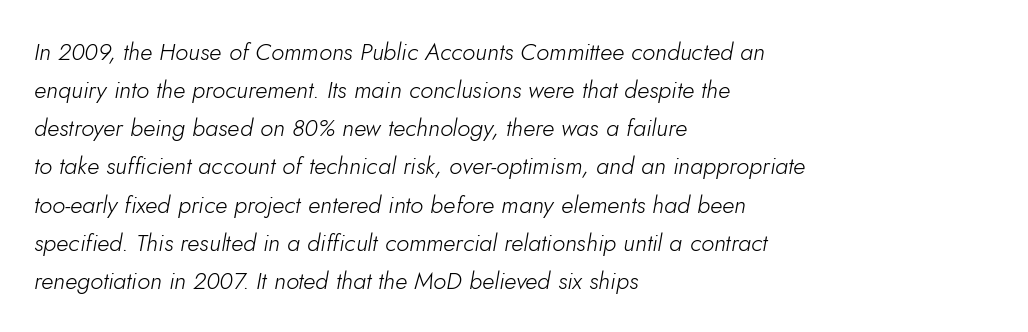
The image shows 24 px text type, italic (leaning right); set left-aligned, normal line spacing (1.59x), normal letter spacing, not underlined.
